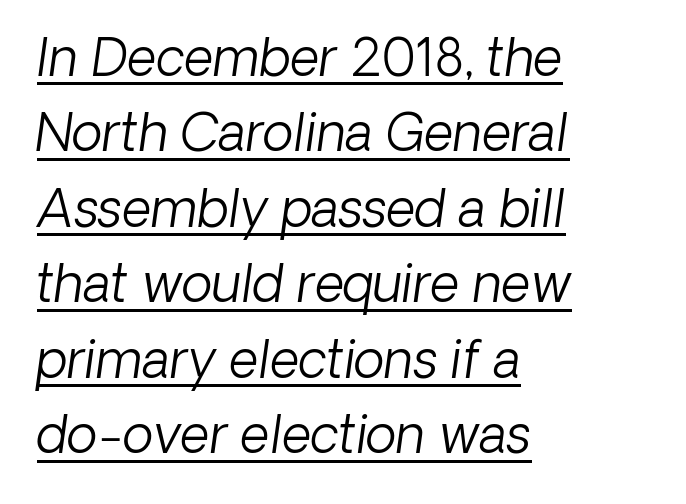
Q: Is the text bold? A: No.
Q: Is the typeface a serif or a sans-serif typeface? A: Sans-serif.
Q: Is the text underlined? A: Yes.
Q: How is the paragraph aligned? A: Left-aligned.
Q: Is the spacing between letters normal or unusually wide? A: Normal.
Q: Is the spacing between lines tight, normal or loose? A: Normal.
Q: Width (condensed, normal, or wide)? A: Normal.
Q: Stroke contrast? A: Low.
Q: x-height? A: Medium.
Q: Monospaced? A: No.
